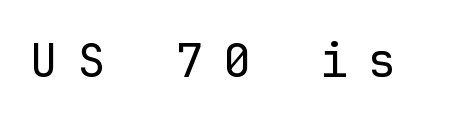
The image shows 46 px regular-weight sans-serif type, upright, monospaced; set unusually wide letter spacing (+0.45 em), not underlined; low stroke contrast and a medium x-height.
